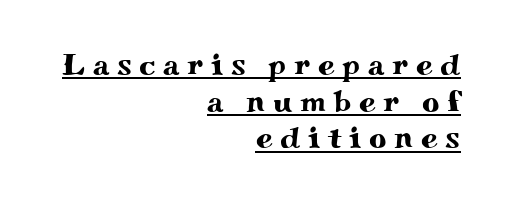
The image shows 30 px wide serif type, upright; set right-aligned, line spacing 1.22x, unusually wide letter spacing (+0.26 em), underlined; medium stroke contrast and a small x-height.
